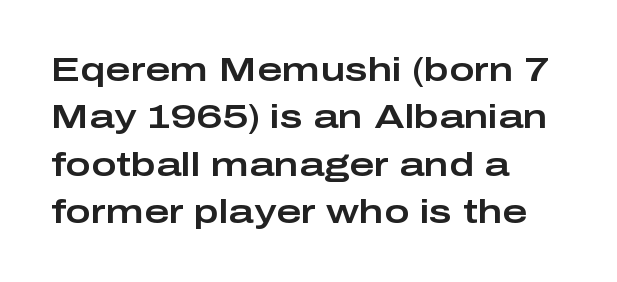
Q: Is the text italic (slanted)? A: No, it is upright.
Q: Is the typeface a serif or a sans-serif typeface? A: Sans-serif.
Q: Is the text underlined? A: No.
Q: How is the paragraph aligned? A: Left-aligned.
Q: Is the spacing between letters normal or unusually wide? A: Normal.
Q: Is the spacing between lines tight, normal or loose? A: Normal.
Q: Width (condensed, normal, or wide)? A: Wide.
Q: Stroke contrast? A: Low.
Q: x-height? A: Medium.
Q: Monospaced? A: No.
